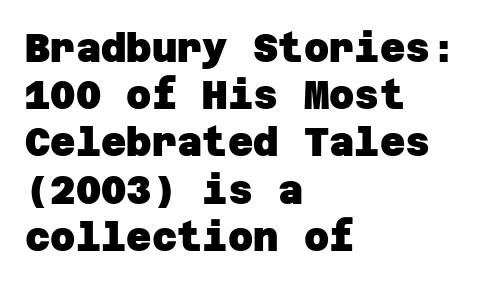
The image shows 39 px heavy sans-serif type; set left-aligned, line spacing 1.21x, normal letter spacing, not underlined; low stroke contrast and a large x-height.
